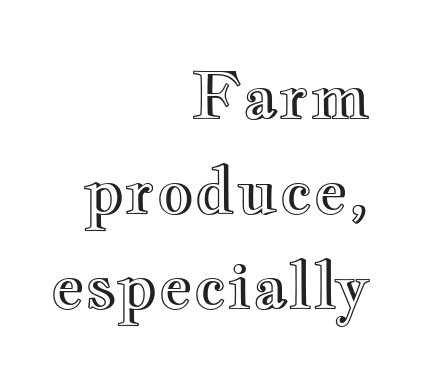
{"italic": "no", "width": "wide", "x_height": "small", "monospaced": "no", "underline": "no", "align": "right", "line_spacing": "normal", "line_spacing_ratio": 1.46, "letter_spacing": "normal", "letter_spacing_em": 0.0, "glyph_px": 65}
